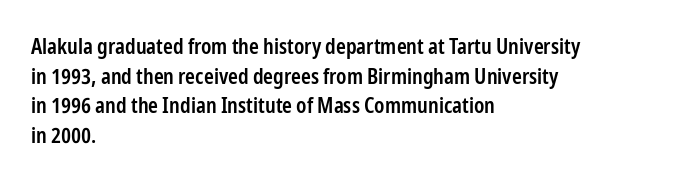
If you measured baseline to baseline, you'd find a middling distance. No italicization has been applied; the sample stays upright. If you drew a ruler down the left edge, every line would touch it. Has an underline been added? It has not. Semibold letterforms, between regular and bold. Here the glyphs are tracked normally, forming tight word shapes.
